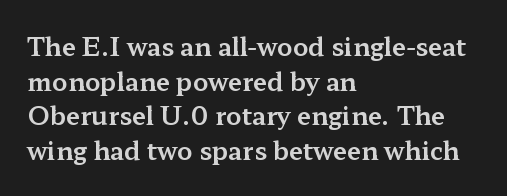
Q: Is the text italic (slanted)? A: No, it is upright.
Q: Is the text underlined? A: No.
Q: How is the paragraph aligned? A: Left-aligned.
Q: Is the spacing between letters normal or unusually wide? A: Normal.
Q: Is the spacing between lines tight, normal or loose? A: Normal.
